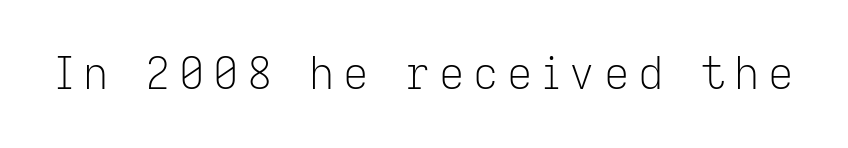
Check where the strokes stop: nothing finishes them off — pure sans. Each letter keeps its own natural width here, so spacing adapts to shape. The lettering holds an erect, upright posture throughout. No letter is thick-stroked: the sample isn't bold. Underline: absent. Display-style spreading of the glyphs; the letterfit is very open.
